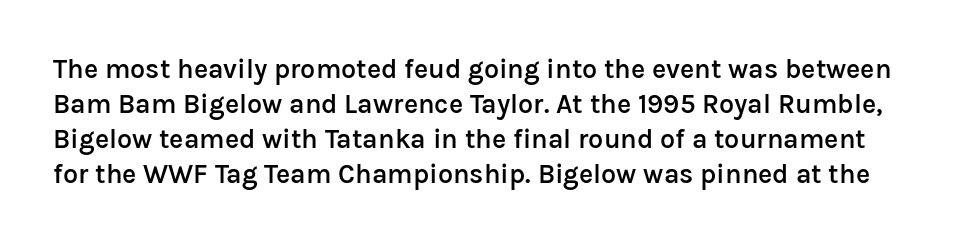
Q: Is the text bold? A: Semi-bold.
Q: Is the text italic (slanted)? A: No, it is upright.
Q: Is the text underlined? A: No.
Q: Is the spacing between letters normal or unusually wide? A: Normal.
Q: Is the spacing between lines tight, normal or loose? A: Normal.
